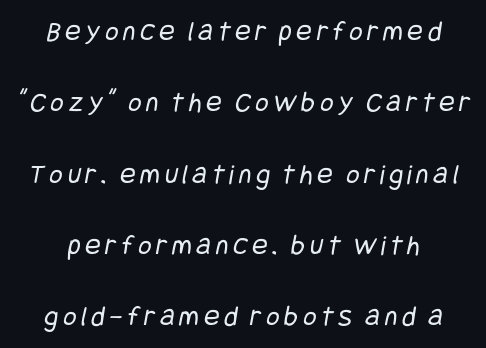
The image shows 29 px regular-weight, condensed sans-serif type; set loose line spacing (2.46x), not underlined; low stroke contrast and a large x-height.
